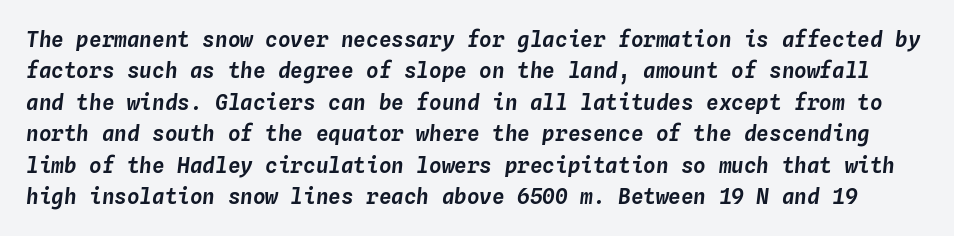
The face used here is rendered with its standard letterfit. Reading down the column, the eye jumps a familiar distance to each next line. This rendering features lettering with no underline. Yep, that's italic — everything's leaning.
